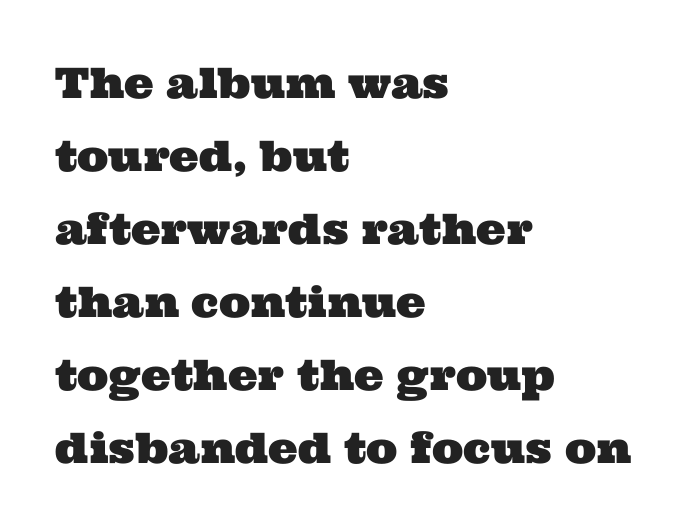
Q: Is the typeface a serif or a sans-serif typeface? A: Serif.
Q: Is the text underlined? A: No.
Q: How is the paragraph aligned? A: Left-aligned.
Q: Is the spacing between letters normal or unusually wide? A: Normal.
Q: Width (condensed, normal, or wide)? A: Wide.
Q: Stroke contrast? A: Medium.
Q: x-height? A: Medium.
Q: Monospaced? A: No.
